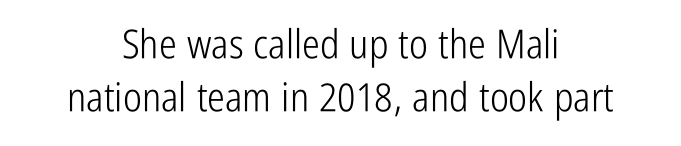
{"serif": "no", "italic": "no", "bold": "no", "weight": "light", "width": "condensed", "stroke_contrast": "low", "x_height": "medium", "monospaced": "no", "underline": "no", "align": "center", "line_spacing": "normal", "line_spacing_ratio": 1.32, "letter_spacing": "normal", "letter_spacing_em": 0.0, "glyph_px": 40}
